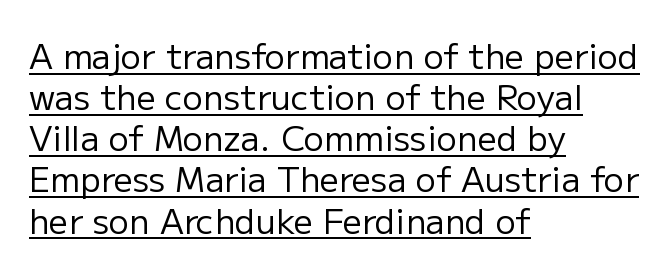
Q: Is the text bold? A: No.
Q: Is the text italic (slanted)? A: No, it is upright.
Q: Is the typeface a serif or a sans-serif typeface? A: Sans-serif.
Q: Is the text underlined? A: Yes.
Q: How is the paragraph aligned? A: Left-aligned.
Q: Is the spacing between letters normal or unusually wide? A: Normal.
Q: Width (condensed, normal, or wide)? A: Normal.
Q: Stroke contrast? A: Low.
Q: x-height? A: Medium.
Q: Monospaced? A: No.
